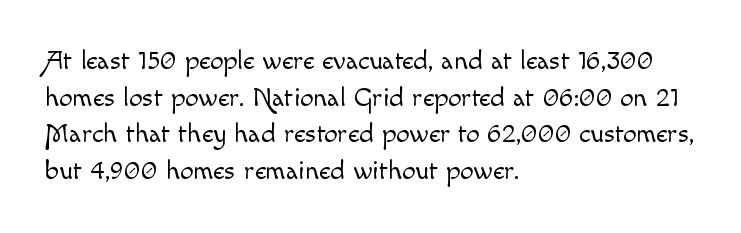
Reading down the block, your eye returns to a fixed left position each line. Do the letters lean? They stand straight. The strip under each line holds only bare page. Bold? No — there's no thickening of the strokes. Line spacing here is normal. Glyph-to-glyph distance matches everyday printed text.
